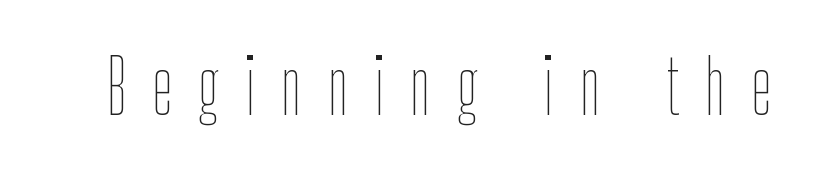
The letters look calm and open, with moderate or lighter stems. Honestly, there is no underline to notice here at all. Display-style spreading of the glyphs; the letterfit is very open. The specimen reads as upright at a glance. The passage shown is typed in a proportional face where columns would drift.
